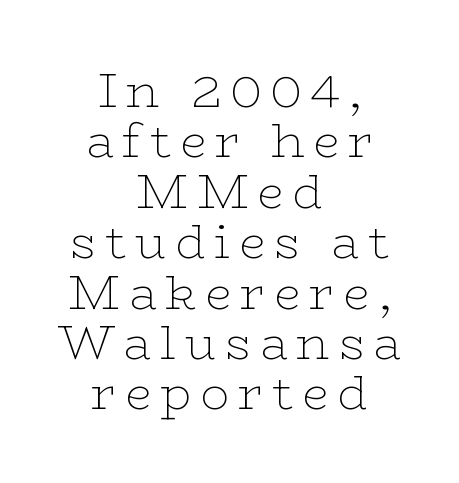
{"serif": "yes", "italic": "no", "bold": "no", "weight": "thin", "width": "wide", "stroke_contrast": "low", "x_height": "medium", "monospaced": "no", "underline": "no", "align": "center", "line_spacing": "tight", "line_spacing_ratio": 1.05, "glyph_px": 48}
